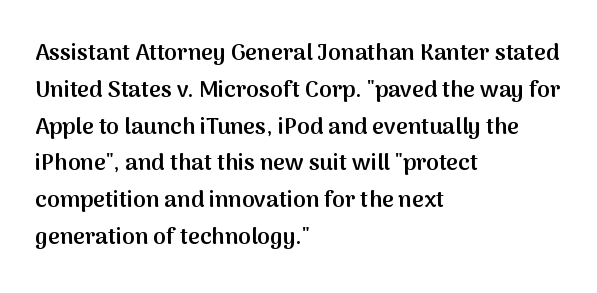
In terms of leading, this rendering sits right in the middle. Which margin do the lines hug? The left one — the right edge is uneven. Stroke thickness is moderately raised; the sample reads as semibold. Observe the ordinary spacing: letters are neighbours, not strangers. Upright lettering throughout.
